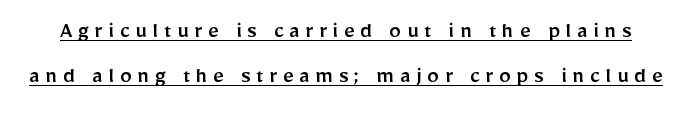
Quick note: not italic, upright. The rendering inserts visible extra space after every character. Is there an underline? Yes — a line sits under the letters.
